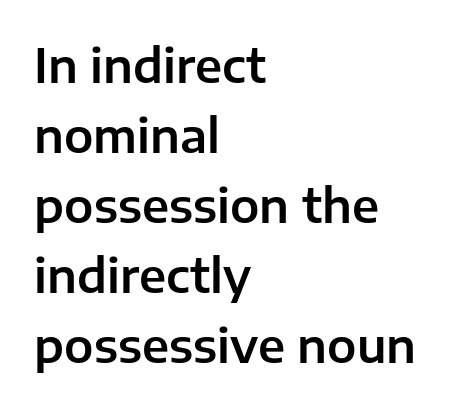
Q: Is the text italic (slanted)? A: No, it is upright.
Q: Is the typeface a serif or a sans-serif typeface? A: Sans-serif.
Q: Is the text underlined? A: No.
Q: How is the paragraph aligned? A: Left-aligned.
Q: Is the spacing between letters normal or unusually wide? A: Normal.
Q: Is the spacing between lines tight, normal or loose? A: Normal.
Q: Width (condensed, normal, or wide)? A: Normal.
Q: Stroke contrast? A: Low.
Q: x-height? A: Medium.
Q: Monospaced? A: No.
